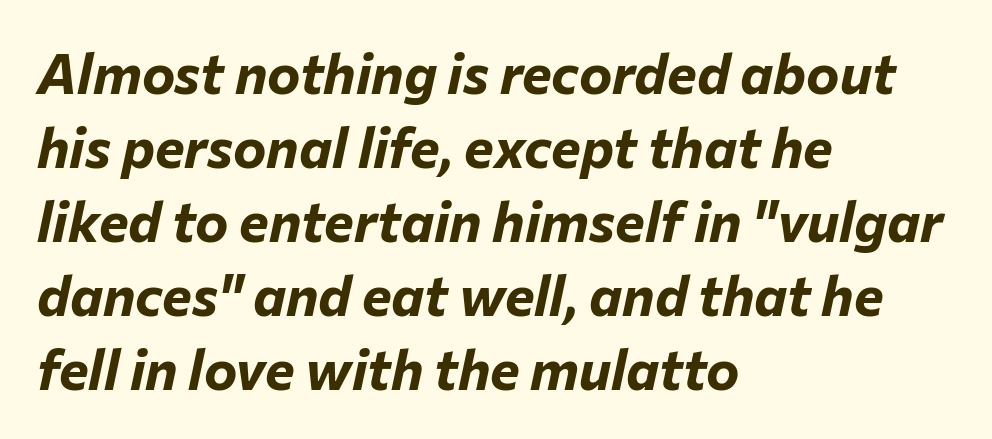
Q: Is the text bold? A: Yes.
Q: Is the text italic (slanted)? A: Yes, it leans right by about 12 degrees.
Q: Is the text underlined? A: No.
Q: How is the paragraph aligned? A: Left-aligned.
Q: Is the spacing between letters normal or unusually wide? A: Normal.
Q: Is the spacing between lines tight, normal or loose? A: Normal.
Q: Width (condensed, normal, or wide)? A: Normal.
Q: Stroke contrast? A: Low.
Q: x-height? A: Medium.
Q: Monospaced? A: No.
